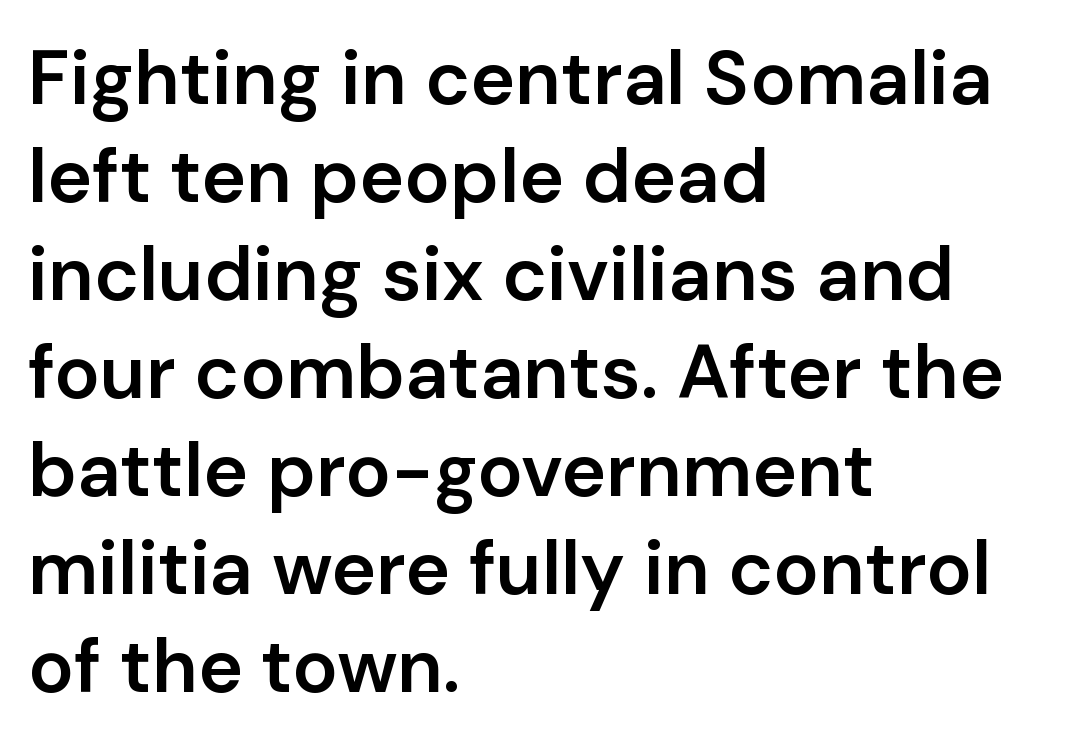
The image shows 76 px semibold sans-serif type, upright; set left-aligned, normal line spacing (1.29x), normal letter spacing, not underlined; low stroke contrast and a medium x-height.
